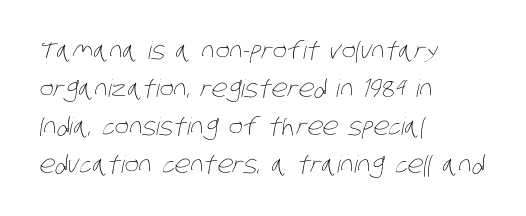
Q: Is the text bold? A: No.
Q: Is the text underlined? A: No.
Q: How is the paragraph aligned? A: Left-aligned.
Q: Is the spacing between letters normal or unusually wide? A: Normal.
Q: Is the spacing between lines tight, normal or loose? A: Normal.
